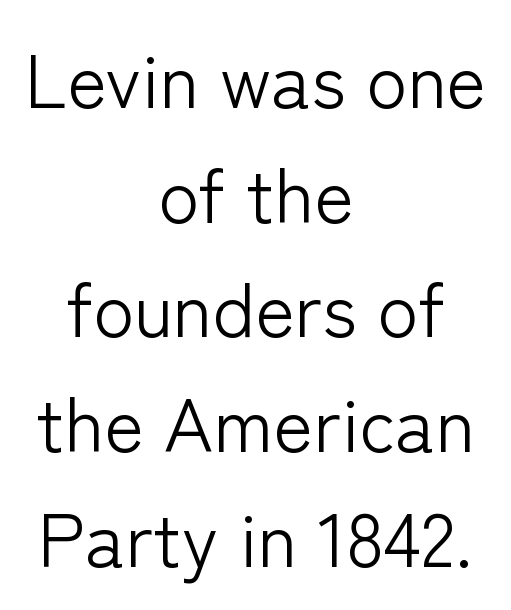
{"serif": "no", "italic": "no", "bold": "no", "weight": "light", "width": "normal", "stroke_contrast": "low", "x_height": "medium", "monospaced": "no", "underline": "no", "align": "center", "line_spacing": "normal", "line_spacing_ratio": 1.53, "letter_spacing": "normal", "letter_spacing_em": 0.0, "glyph_px": 75}
